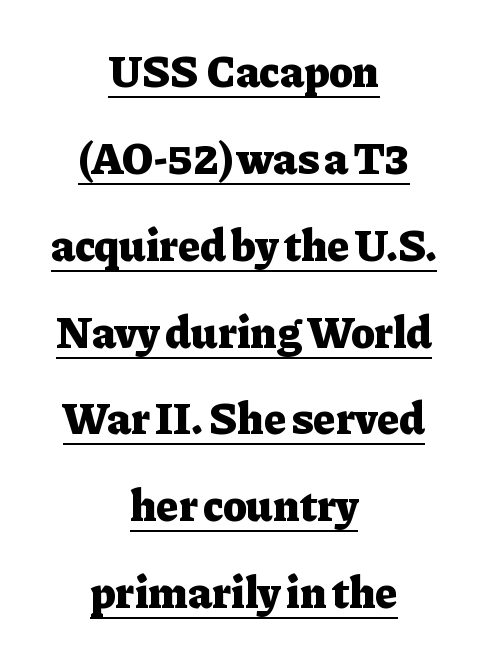
Q: Is the text bold? A: Yes.
Q: Is the text italic (slanted)? A: No, it is upright.
Q: Is the typeface a serif or a sans-serif typeface? A: Serif.
Q: Is the text underlined? A: Yes.
Q: How is the paragraph aligned? A: Centered.
Q: Is the spacing between letters normal or unusually wide? A: Normal.
Q: Is the spacing between lines tight, normal or loose? A: Loose.
Q: Width (condensed, normal, or wide)? A: Normal.
Q: Stroke contrast? A: Low.
Q: x-height? A: Medium.
Q: Monospaced? A: No.
